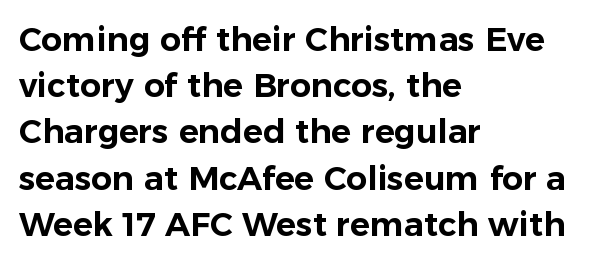
The image shows 33 px sans-serif type, upright; set left-aligned, normal line spacing (1.4x), normal letter spacing, not underlined; low stroke contrast and a medium x-height.
